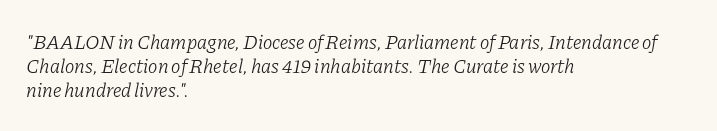
Q: Is the text bold? A: No.
Q: Is the text italic (slanted)? A: Yes, it leans right by about 11 degrees.
Q: Is the text underlined? A: No.
Q: How is the paragraph aligned? A: Left-aligned.
Q: Is the spacing between letters normal or unusually wide? A: Normal.
